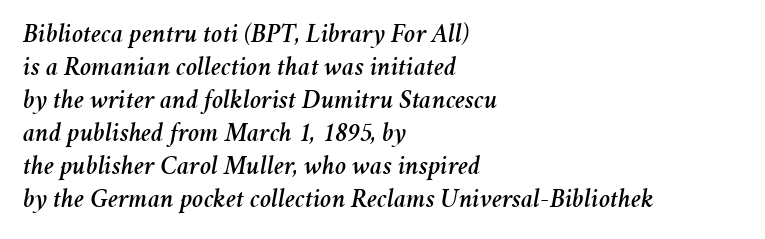
No word sits above an underline. Left-aligned paragraph, ragged on the right. Italic: yes, the glyphs are oblique. Observe the ordinary spacing: letters are neighbours, not strangers.
